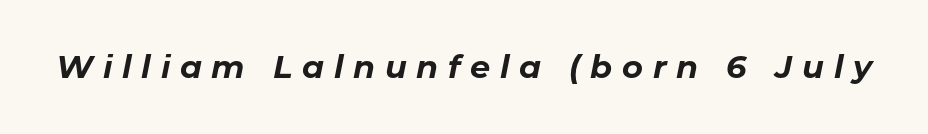
{"italic": "yes", "lean": "right", "slant_degrees": 11, "bold": "yes", "weight": "bold", "width": "normal", "stroke_contrast": "low", "x_height": "medium", "monospaced": "no", "underline": "no", "letter_spacing": "wide", "letter_spacing_em": 0.3, "glyph_px": 32}
